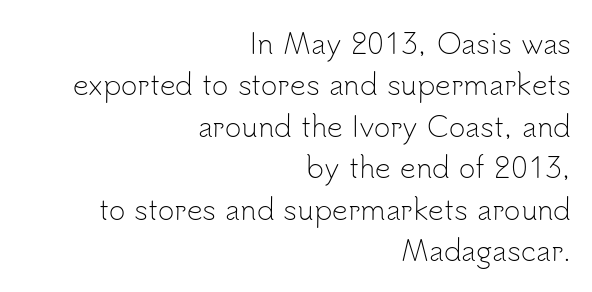
Q: Is the text bold? A: No.
Q: Is the text italic (slanted)? A: No, it is upright.
Q: Is the typeface a serif or a sans-serif typeface? A: Sans-serif.
Q: Is the text underlined? A: No.
Q: How is the paragraph aligned? A: Right-aligned.
Q: Is the spacing between letters normal or unusually wide? A: Normal.
Q: Is the spacing between lines tight, normal or loose? A: Normal.
Q: Width (condensed, normal, or wide)? A: Normal.
Q: Stroke contrast? A: Low.
Q: x-height? A: Small.
Q: Monospaced? A: No.
